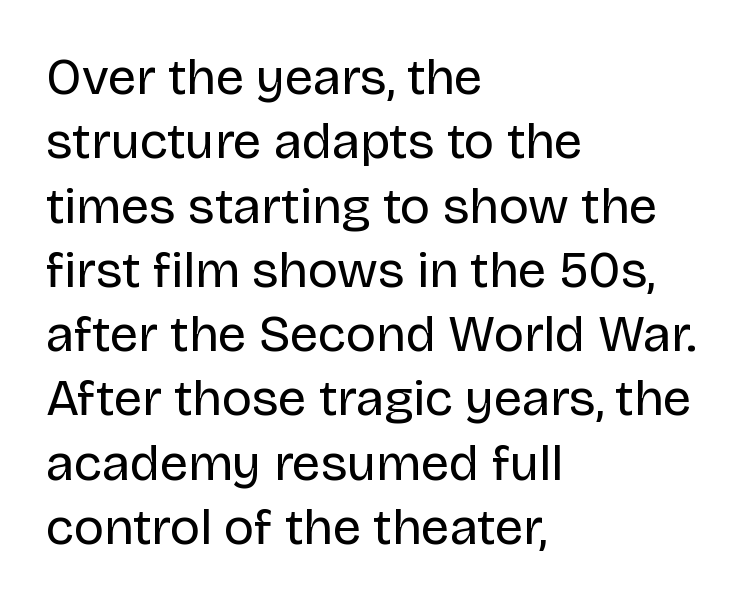
{"serif": "no", "italic": "no", "bold": "no", "weight": "regular", "width": "normal", "stroke_contrast": "low", "x_height": "large", "monospaced": "no", "underline": "no", "align": "left", "line_spacing": "normal", "line_spacing_ratio": 1.26, "letter_spacing": "normal", "letter_spacing_em": 0.0, "glyph_px": 51}
